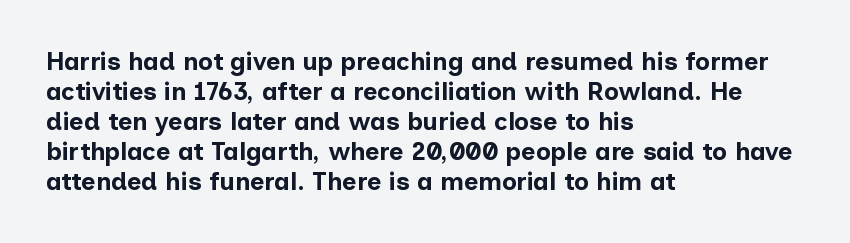
{"italic": "no", "bold": "yes", "underline": "no", "align": "left", "line_spacing_ratio": 1.2, "letter_spacing": "normal", "letter_spacing_em": 0.0, "glyph_px": 25}
